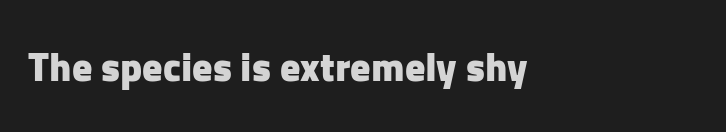
Q: Is the text bold? A: Yes.
Q: Is the text italic (slanted)? A: No, it is upright.
Q: Is the typeface a serif or a sans-serif typeface? A: Sans-serif.
Q: Is the text underlined? A: No.
Q: How is the paragraph aligned? A: Left-aligned.
Q: Is the spacing between letters normal or unusually wide? A: Normal.
Q: Width (condensed, normal, or wide)? A: Normal.
Q: Stroke contrast? A: Low.
Q: x-height? A: Medium.
Q: Monospaced? A: No.
